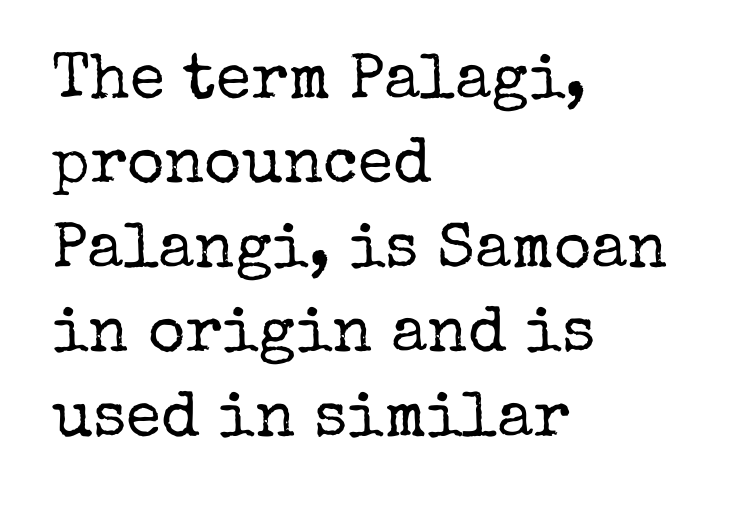
Underlining? Definitely not there. The line texture is even and compact thanks to regular tracking. Serifs: yes, visible at the terminals of the letterforms. These lines are rendered in a variable-pitch font. Notice how the stems are strictly vertical — no italics here.
